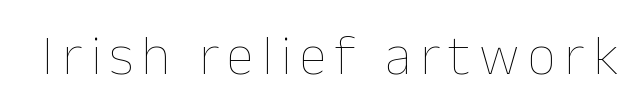
Q: Is the text bold? A: No.
Q: Is the text italic (slanted)? A: No, it is upright.
Q: Is the text underlined? A: No.
Q: Width (condensed, normal, or wide)? A: Normal.
Q: Stroke contrast? A: Low.
Q: x-height? A: Medium.
Q: Monospaced? A: No.
